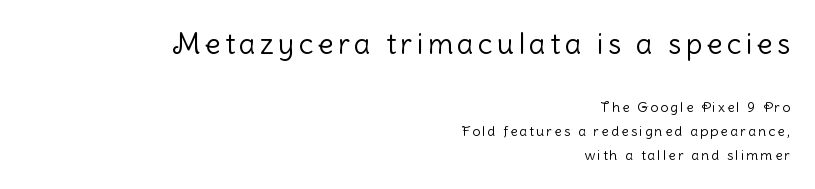
The image shows 29 px light sans-serif type, upright; set right-aligned, line spacing 1.71x, not underlined; the first (top) block is 2.07x larger; low stroke contrast and a medium x-height.
